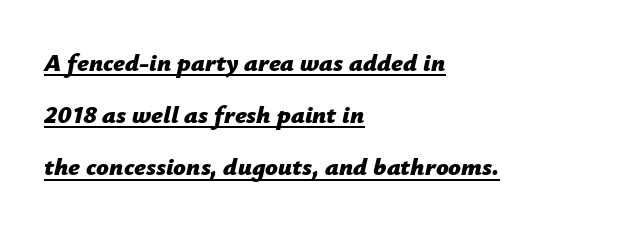
{"italic": "yes", "lean": "right", "slant_degrees": 12, "bold": "yes", "underline": "yes", "align": "left", "line_spacing": "loose", "line_spacing_ratio": 2.09, "letter_spacing": "normal", "letter_spacing_em": 0.0, "glyph_px": 25}
